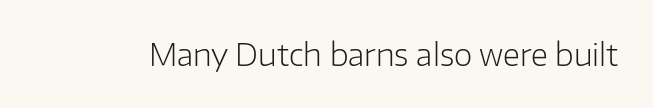
Q: Is the text bold? A: No.
Q: Is the text italic (slanted)? A: No, it is upright.
Q: Is the typeface a serif or a sans-serif typeface? A: Sans-serif.
Q: Is the text underlined? A: No.
Q: Is the spacing between letters normal or unusually wide? A: Normal.
Q: Width (condensed, normal, or wide)? A: Normal.
Q: Stroke contrast? A: Low.
Q: x-height? A: Medium.
Q: Monospaced? A: No.
